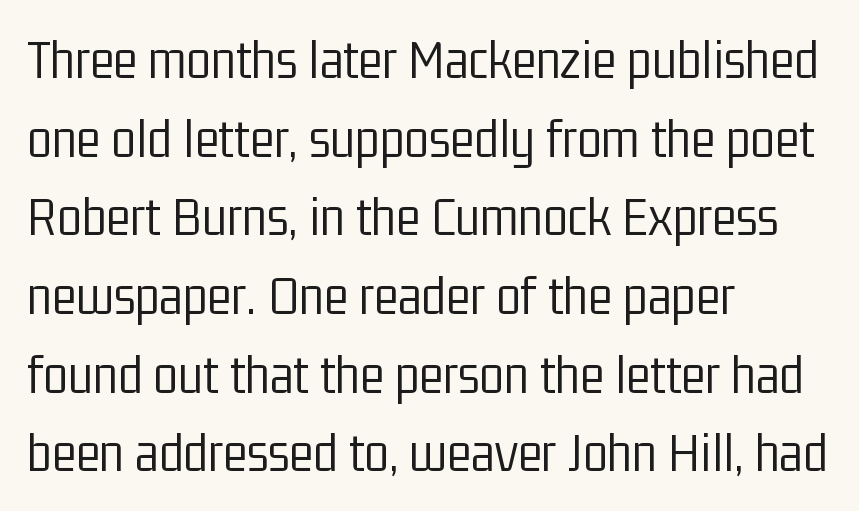
{"serif": "no", "italic": "no", "bold": "no", "weight": "light", "width": "condensed", "stroke_contrast": "low", "x_height": "medium", "monospaced": "no", "underline": "no", "align": "left", "line_spacing": "normal", "line_spacing_ratio": 1.38, "letter_spacing": "normal", "letter_spacing_em": 0.0, "glyph_px": 57}
